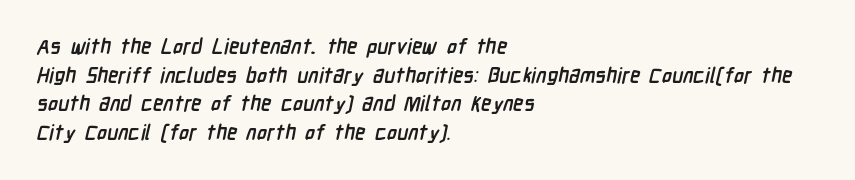
Words float on clear page, feet unadorned. Typesetter's note: full bold, strokes at maximum text heaviness. In terms of letterspacing, this is plain default setting. Every row of glyphs begins at an identical x-position on the left.
